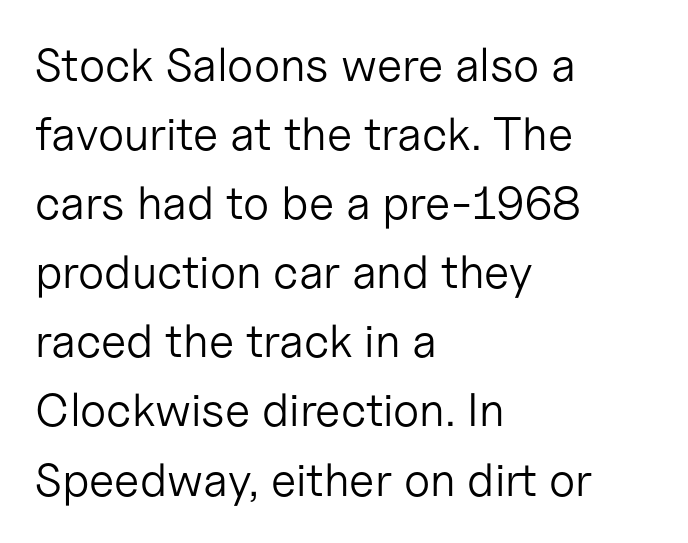
{"serif": "no", "italic": "no", "bold": "no", "weight": "light", "width": "normal", "stroke_contrast": "low", "x_height": "medium", "monospaced": "no", "underline": "no", "align": "left", "line_spacing": "normal", "line_spacing_ratio": 1.47, "letter_spacing": "normal", "letter_spacing_em": 0.0, "glyph_px": 47}
